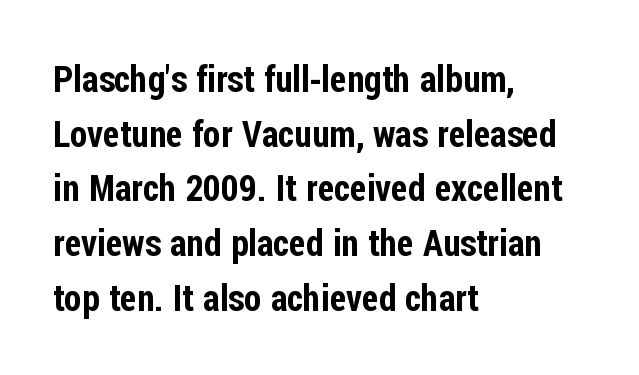
The image shows 36 px condensed sans-serif type, upright; set left-aligned, normal line spacing (1.52x), normal letter spacing, not underlined; low stroke contrast and a medium x-height.
